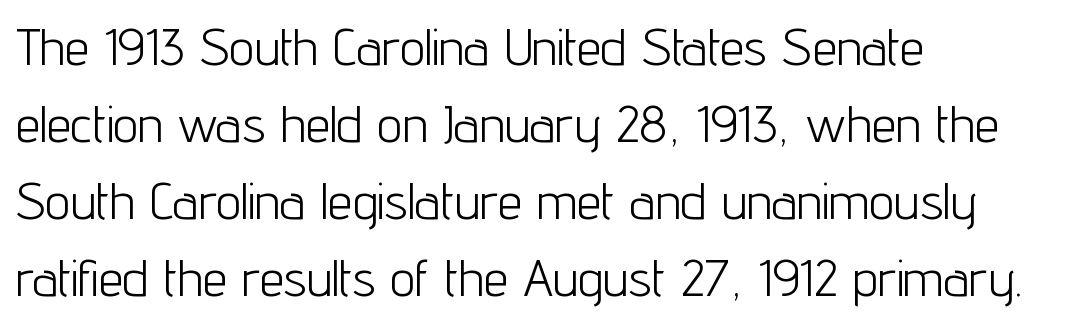
The image shows 50 px light, condensed sans-serif type, upright; set left-aligned, normal line spacing (1.54x), normal letter spacing, not underlined; low stroke contrast and a medium x-height.
